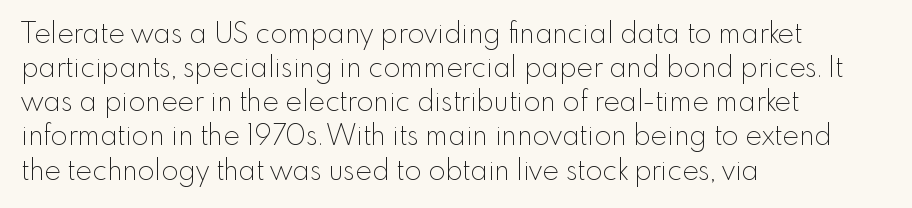
Look at the bottom of the vertical strokes: they stop flat, with no serifs. Is the stroke heavy? The answer is a plain regular-or-lighter. Glance below the letters and you will spot only blank space. In terms of letterspacing, this is plain default setting. This rendering uses left alignment, leaving the right contour irregular. The axis of the letterforms is exactly vertical.
